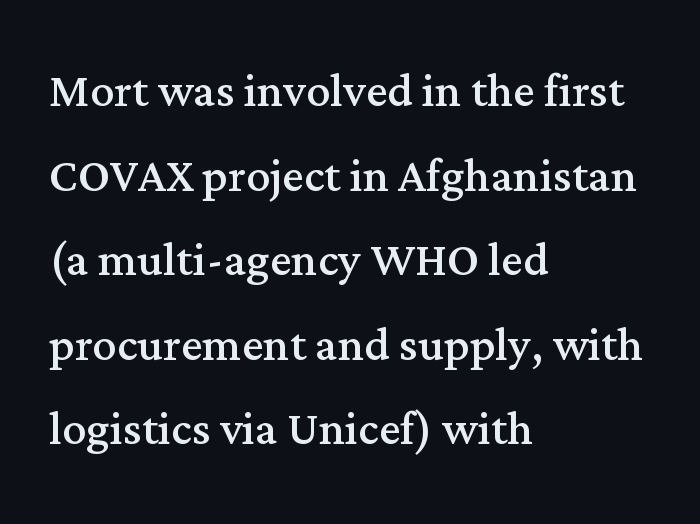
The image shows 60 px regular-weight serif type, upright; set left-aligned, normal line spacing (1.41x), normal letter spacing, not underlined; medium stroke contrast and a medium x-height.
